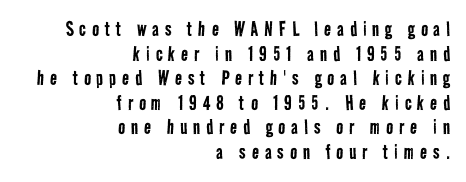
{"bold": "no", "underline": "no", "align": "right", "line_spacing": "tight", "line_spacing_ratio": 1.07, "letter_spacing": "wide", "letter_spacing_em": 0.26, "glyph_px": 23}
